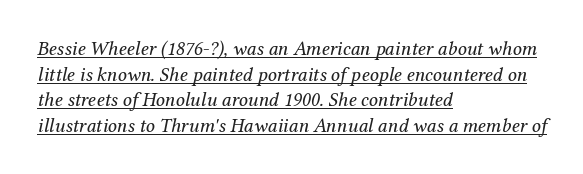
Layout note: lines flush left. The rows are spaced the way most documents space them. The characters are drawn with everyday or finer stroke widths. Has an underline been added? It has. Every character sits at an angle, as italics do. The letters sit at their default tracking, neither squeezed nor spread.
